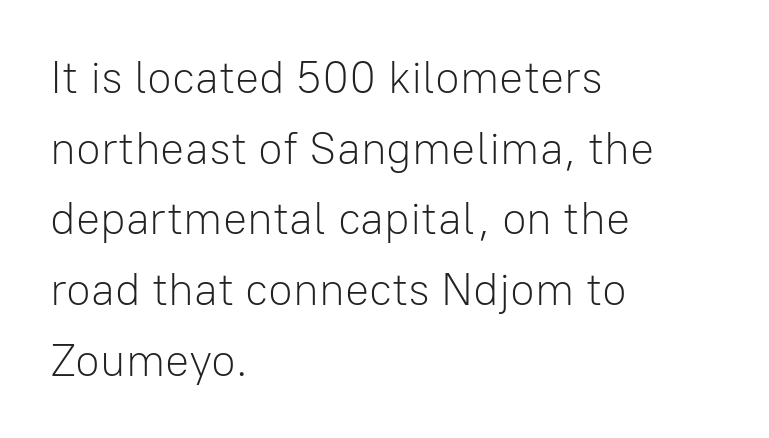
Casual observation: everything's shoved over to the left. Is the letter spacing exaggerated? No — it looks like the ordinary default. Descenders are the only things crossing below the line. Weight class: somewhere from thin through regular. Typographically, this falls in the sans-serif category.
